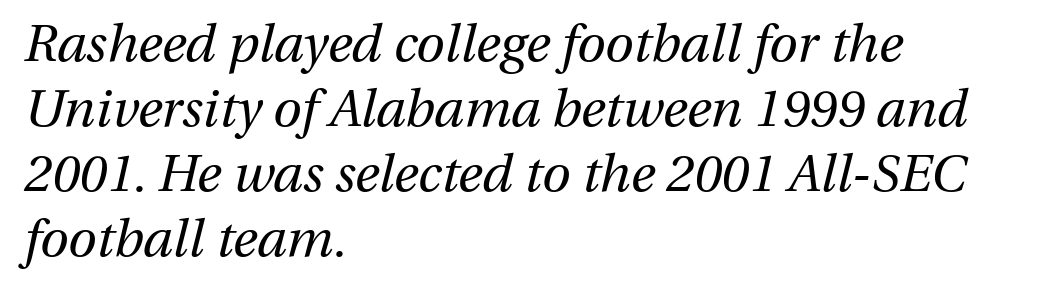
{"italic": "yes", "lean": "right", "slant_degrees": 13, "bold": "no", "weight": "regular", "width": "normal", "stroke_contrast": "medium", "x_height": "medium", "monospaced": "no", "underline": "no", "align": "left", "line_spacing": "normal", "line_spacing_ratio": 1.25, "letter_spacing": "normal", "letter_spacing_em": 0.0, "glyph_px": 52}
